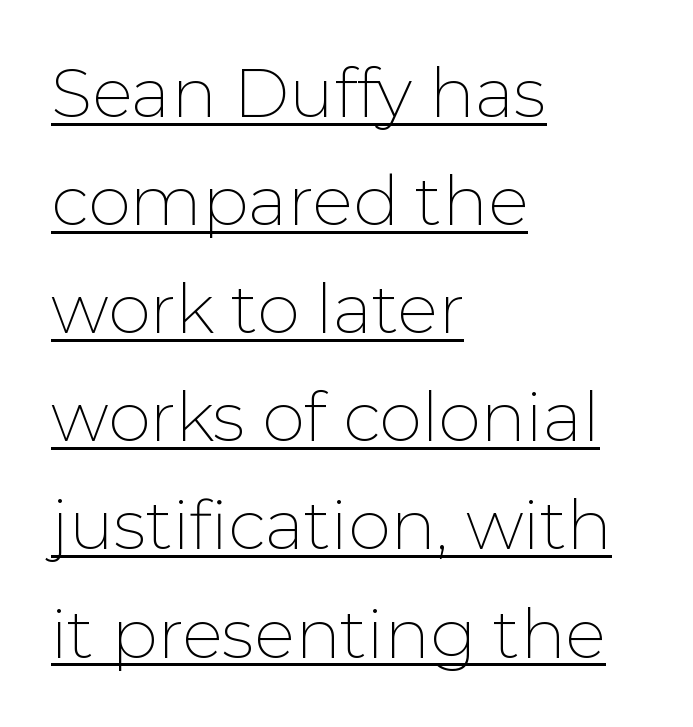
Q: Is the text bold? A: No.
Q: Is the text italic (slanted)? A: No, it is upright.
Q: Is the typeface a serif or a sans-serif typeface? A: Sans-serif.
Q: Is the text underlined? A: Yes.
Q: How is the paragraph aligned? A: Left-aligned.
Q: Is the spacing between letters normal or unusually wide? A: Normal.
Q: Is the spacing between lines tight, normal or loose? A: Normal.
Q: Width (condensed, normal, or wide)? A: Normal.
Q: Stroke contrast? A: Low.
Q: x-height? A: Medium.
Q: Monospaced? A: No.
